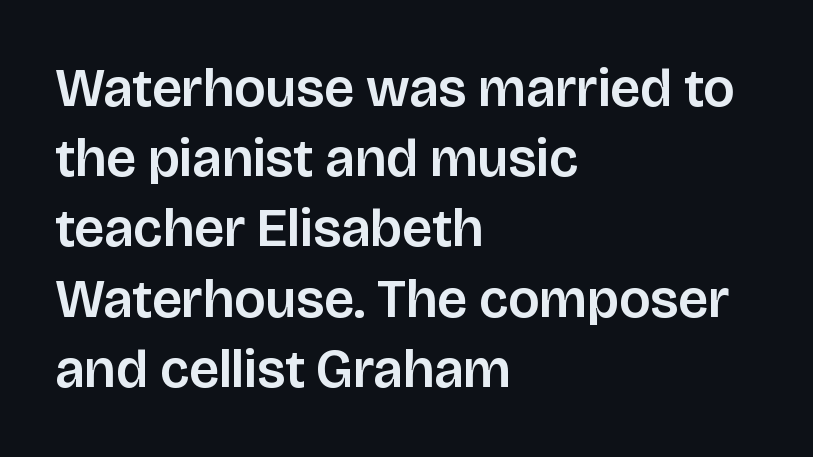
Q: Is the text italic (slanted)? A: No, it is upright.
Q: Is the typeface a serif or a sans-serif typeface? A: Sans-serif.
Q: Is the text underlined? A: No.
Q: How is the paragraph aligned? A: Left-aligned.
Q: Is the spacing between letters normal or unusually wide? A: Normal.
Q: Is the spacing between lines tight, normal or loose? A: Normal.
Q: Width (condensed, normal, or wide)? A: Normal.
Q: Stroke contrast? A: Low.
Q: x-height? A: Large.
Q: Monospaced? A: No.
